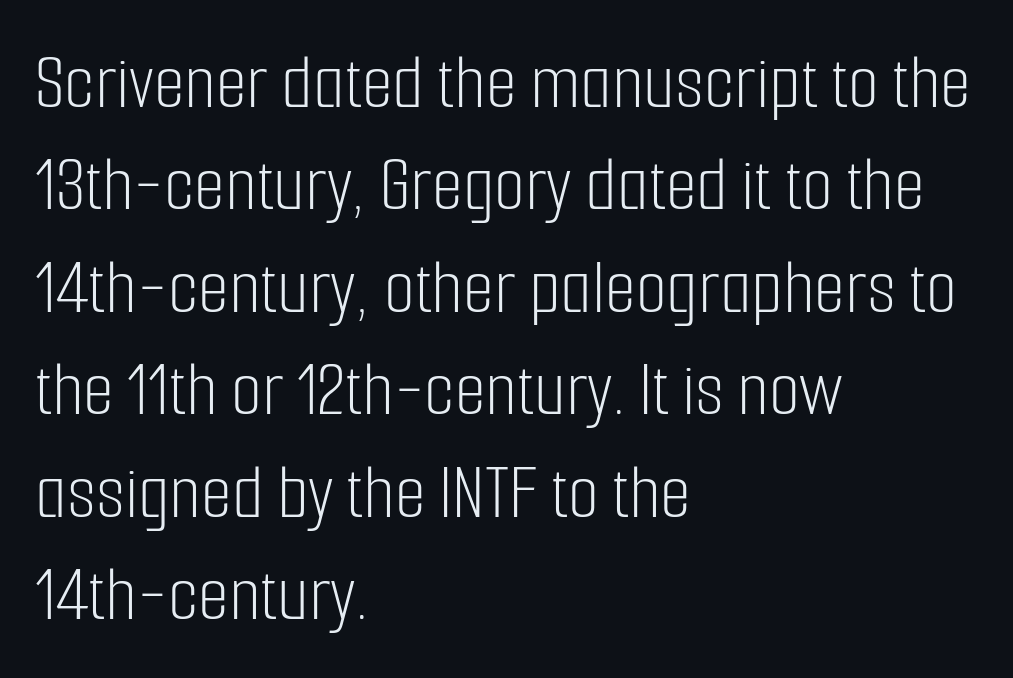
Q: Is the text bold? A: No.
Q: Is the text italic (slanted)? A: No, it is upright.
Q: Is the typeface a serif or a sans-serif typeface? A: Sans-serif.
Q: Is the text underlined? A: No.
Q: How is the paragraph aligned? A: Left-aligned.
Q: Is the spacing between letters normal or unusually wide? A: Normal.
Q: Is the spacing between lines tight, normal or loose? A: Normal.
Q: Width (condensed, normal, or wide)? A: Condensed.
Q: Stroke contrast? A: Low.
Q: x-height? A: Medium.
Q: Monospaced? A: No.
